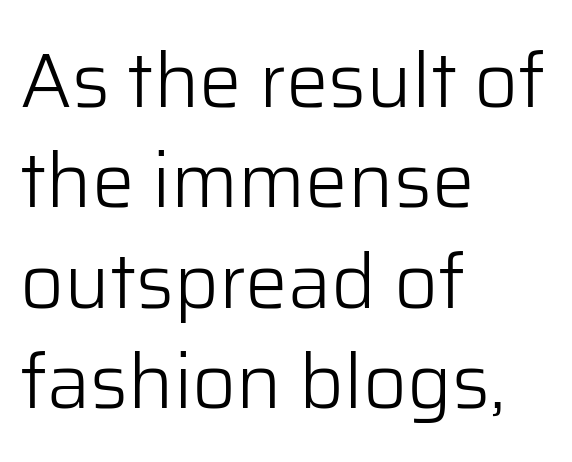
Q: Is the text bold? A: No.
Q: Is the text italic (slanted)? A: No, it is upright.
Q: Is the typeface a serif or a sans-serif typeface? A: Sans-serif.
Q: Is the text underlined? A: No.
Q: How is the paragraph aligned? A: Left-aligned.
Q: Is the spacing between letters normal or unusually wide? A: Normal.
Q: Is the spacing between lines tight, normal or loose? A: Normal.
Q: Width (condensed, normal, or wide)? A: Normal.
Q: Stroke contrast? A: Low.
Q: x-height? A: Medium.
Q: Monospaced? A: No.
